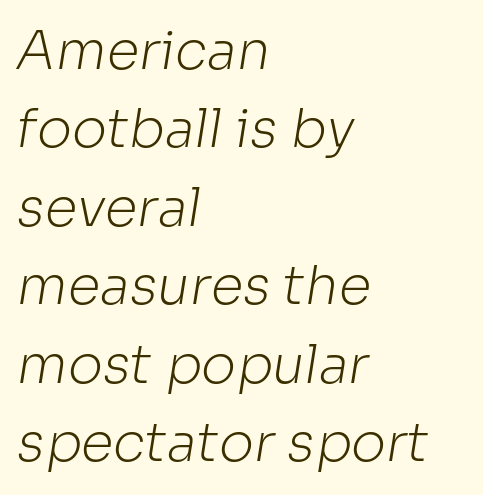
{"serif": "no", "bold": "no", "weight": "light", "width": "normal", "stroke_contrast": "low", "x_height": "medium", "monospaced": "no", "underline": "no", "align": "left", "line_spacing": "normal", "line_spacing_ratio": 1.48, "letter_spacing": "normal", "letter_spacing_em": 0.0, "glyph_px": 53}
